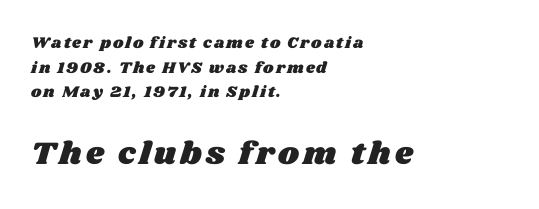
{"width": "wide", "stroke_contrast": "medium", "x_height": "large", "monospaced": "no", "underline": "no", "align": "left", "line_spacing": "normal", "line_spacing_ratio": 1.54, "larger_block": "second", "size_ratio": 2.0, "glyph_px": 32}
